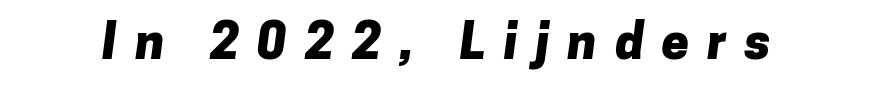
The face used here is a sans, in the tradition of grotesques and geometrics. What stands out about the letter spacing? Its width — letters are far apart. Chunky letters — that's bold for sure. Check the space under the baseline: it is left empty.
